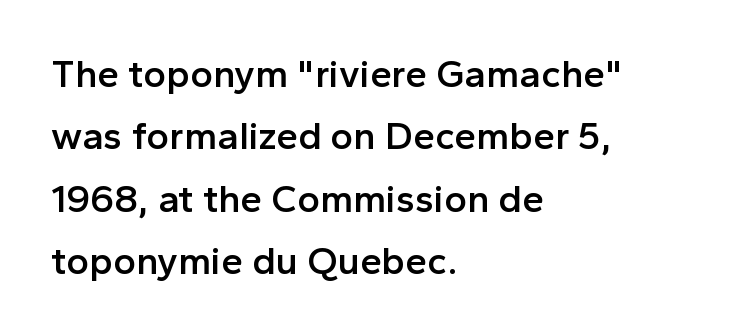
Q: Is the text bold? A: Semi-bold.
Q: Is the text italic (slanted)? A: No, it is upright.
Q: Is the typeface a serif or a sans-serif typeface? A: Sans-serif.
Q: Is the text underlined? A: No.
Q: How is the paragraph aligned? A: Left-aligned.
Q: Is the spacing between letters normal or unusually wide? A: Normal.
Q: Is the spacing between lines tight, normal or loose? A: Normal.
Q: Width (condensed, normal, or wide)? A: Normal.
Q: x-height? A: Medium.
Q: Monospaced? A: No.
